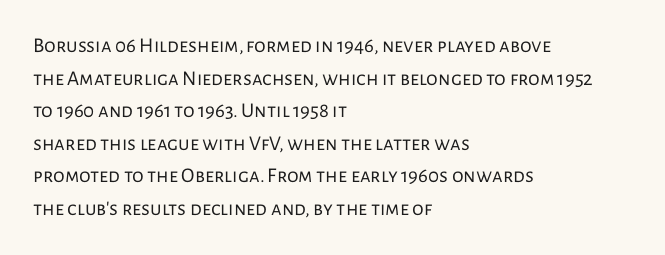
The axis of the letterforms is exactly vertical. Here the glyphs are tracked normally, forming tight word shapes. Descenders hang freely into open space. Line beginnings align vertically; line endings do not. The rows are spaced the way most documents space them.
